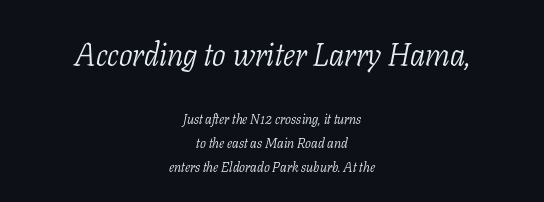
{"serif": "yes", "italic": "yes", "lean": "right", "slant_degrees": 11, "bold": "no", "weight": "light", "width": "condensed", "stroke_contrast": "low", "x_height": "medium", "monospaced": "no", "underline": "no", "align": "center", "line_spacing_ratio": 1.72, "letter_spacing": "normal", "letter_spacing_em": 0.0, "larger_block": "first", "size_ratio": 2.29, "glyph_px": 32}
